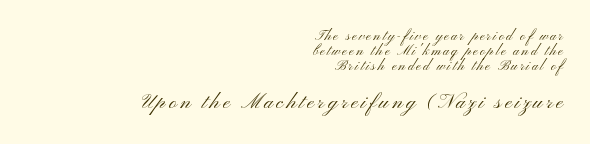
Q: Is the text bold? A: No.
Q: Is the text italic (slanted)? A: Yes.
Q: Is the text underlined? A: No.
Q: How is the paragraph aligned? A: Right-aligned.
Q: Is the spacing between lines tight, normal or loose? A: Tight.
Q: Which block of text is set in a larger size, the first (top) or the second (bottom)? A: The second (bottom) one.
